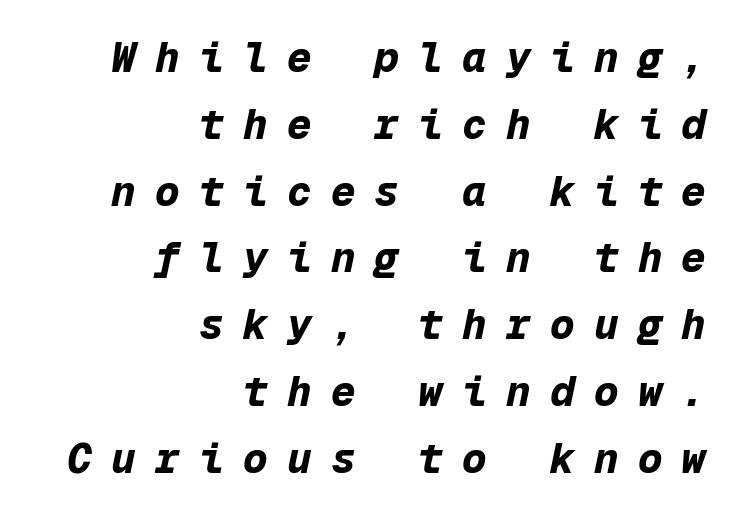
{"italic": "yes", "lean": "right", "slant_degrees": 12, "bold": "yes", "weight": "bold", "width": "normal", "stroke_contrast": "low", "x_height": "medium", "monospaced": "yes", "underline": "no", "align": "right", "line_spacing": "normal", "line_spacing_ratio": 1.63, "letter_spacing": "wide", "letter_spacing_em": 0.47, "glyph_px": 41}
